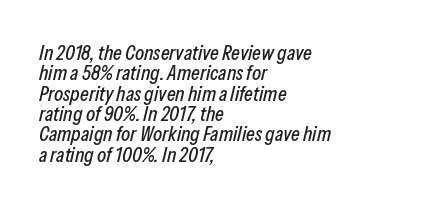
{"italic": "yes", "lean": "right", "slant_degrees": 13, "underline": "no", "align": "left", "line_spacing": "tight", "line_spacing_ratio": 0.97, "letter_spacing": "normal", "letter_spacing_em": 0.0, "glyph_px": 21}
